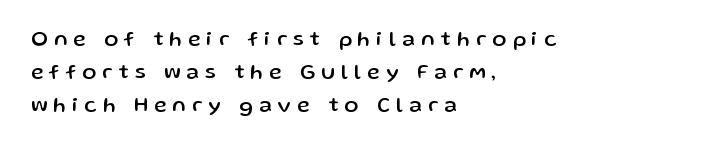
Only glyphs here, with clear space below each row. You can tell it's not italic because the verticals are truly vertical. The passage shown has open, widely tracked lettering throughout. If you measured baseline to baseline, you'd find a middling distance.
